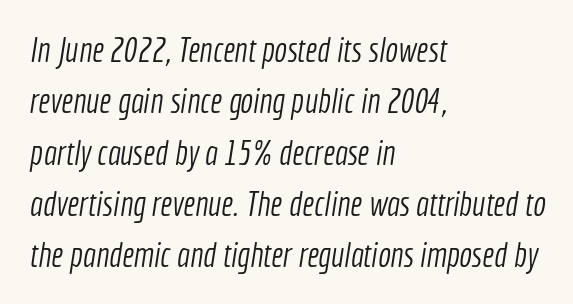
{"serif": "no", "bold": "no", "weight": "light", "width": "condensed", "x_height": "medium", "monospaced": "no", "underline": "no", "align": "left", "line_spacing": "normal", "line_spacing_ratio": 1.51, "letter_spacing": "normal", "letter_spacing_em": 0.0, "glyph_px": 34}
